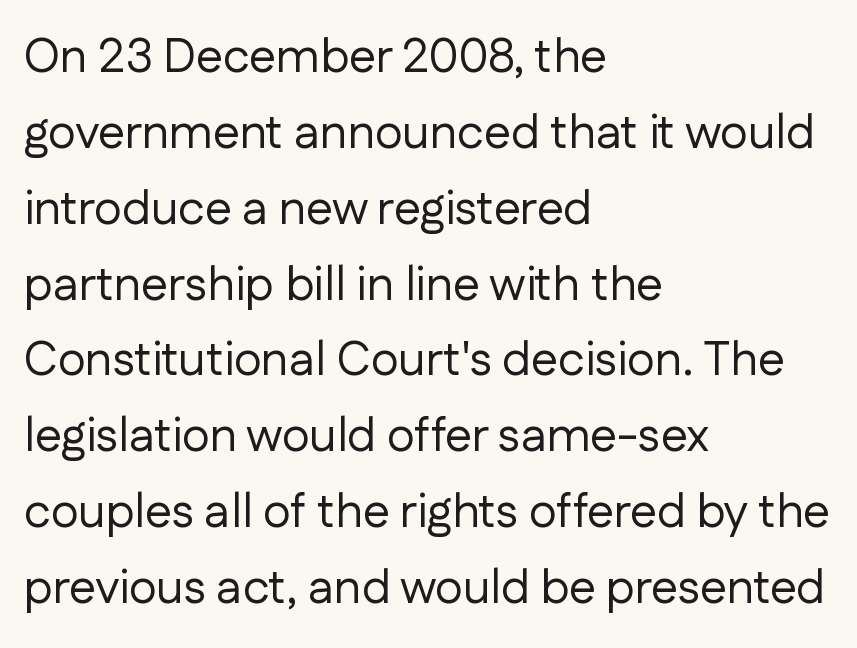
{"serif": "no", "italic": "no", "bold": "no", "weight": "regular", "width": "normal", "stroke_contrast": "low", "x_height": "medium", "monospaced": "no", "underline": "no", "align": "left", "line_spacing": "normal", "line_spacing_ratio": 1.58, "letter_spacing": "normal", "letter_spacing_em": 0.0, "glyph_px": 48}
